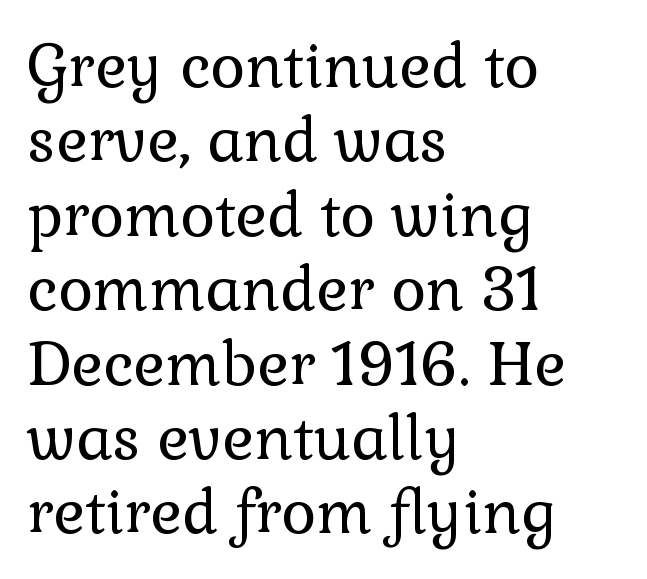
The image shows 60 px regular-weight serif type, upright; set left-aligned, line spacing 1.24x, normal letter spacing, not underlined; low stroke contrast and a medium x-height.
